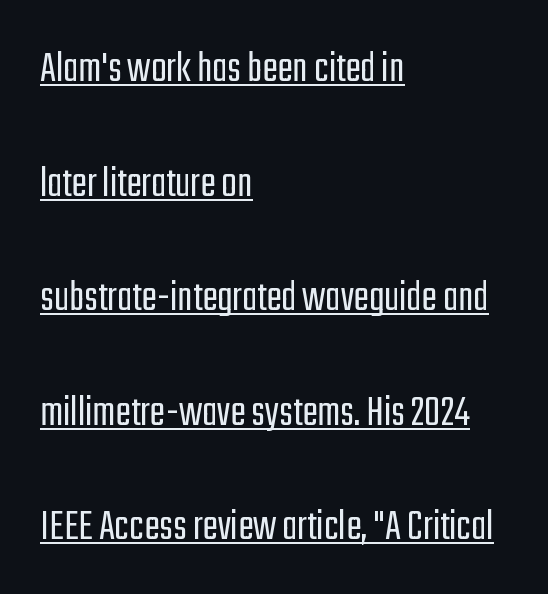
The image shows 46 px light, condensed sans-serif type, upright; set left-aligned, loose line spacing (2.49x), normal letter spacing, underlined; low stroke contrast and a medium x-height.
